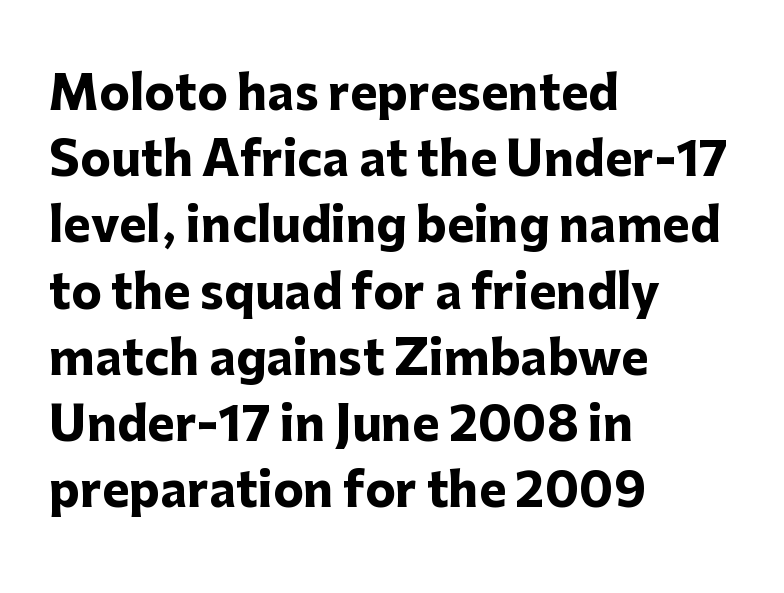
{"serif": "no", "italic": "no", "bold": "yes", "weight": "heavy", "width": "normal", "stroke_contrast": "low", "x_height": "medium", "monospaced": "no", "underline": "no", "align": "left", "line_spacing": "normal", "line_spacing_ratio": 1.44, "letter_spacing": "normal", "letter_spacing_em": 0.0, "glyph_px": 46}
